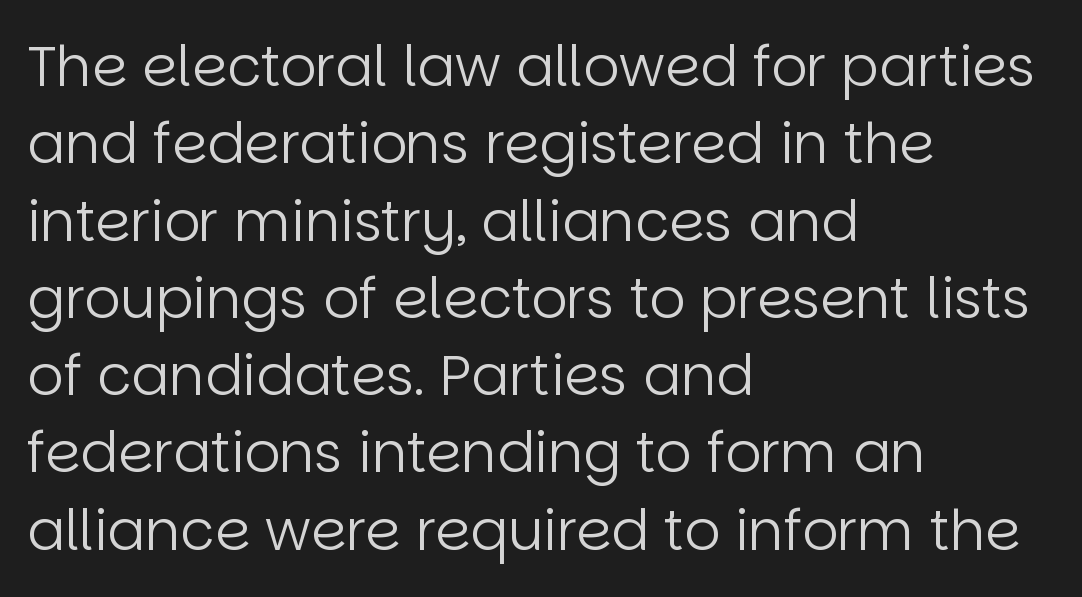
Q: Is the text bold? A: No.
Q: Is the text italic (slanted)? A: No, it is upright.
Q: Is the typeface a serif or a sans-serif typeface? A: Sans-serif.
Q: Is the text underlined? A: No.
Q: How is the paragraph aligned? A: Left-aligned.
Q: Is the spacing between letters normal or unusually wide? A: Normal.
Q: Is the spacing between lines tight, normal or loose? A: Normal.
Q: Width (condensed, normal, or wide)? A: Normal.
Q: Stroke contrast? A: Low.
Q: x-height? A: Large.
Q: Monospaced? A: No.
